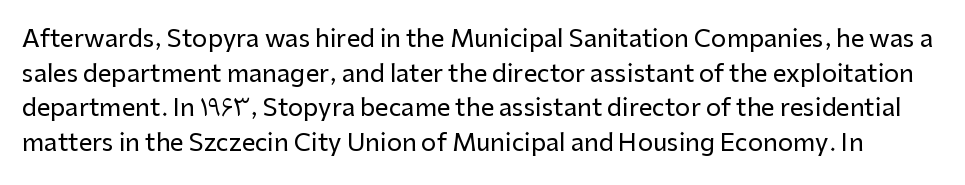
The image shows 24 px text type, upright; set normal line spacing (1.44x), normal letter spacing, not underlined.
